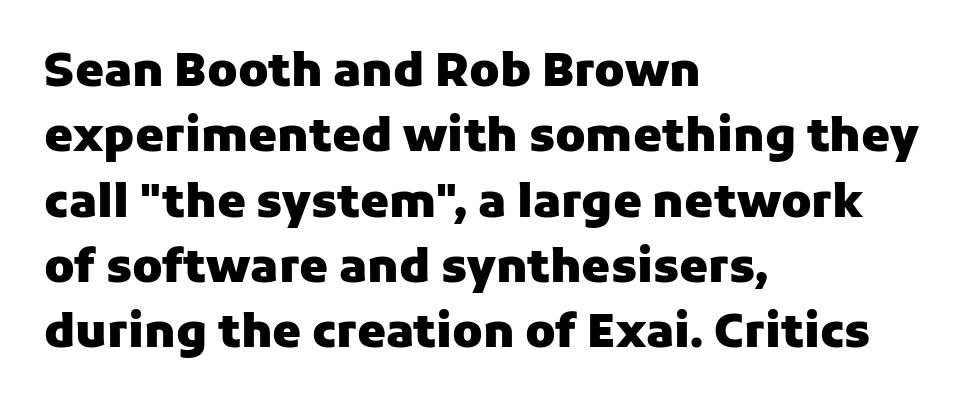
{"serif": "no", "italic": "no", "bold": "yes", "weight": "heavy", "width": "normal", "stroke_contrast": "low", "x_height": "medium", "monospaced": "no", "underline": "no", "align": "left", "line_spacing": "normal", "line_spacing_ratio": 1.42, "letter_spacing": "normal", "letter_spacing_em": 0.0, "glyph_px": 46}
